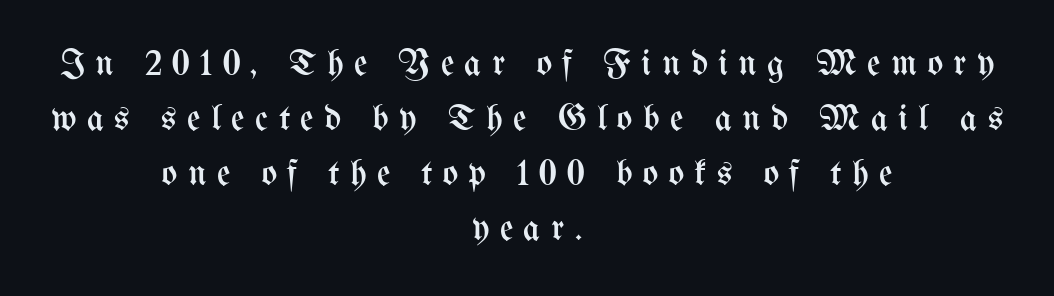
Alignment: centered. Is the letter spacing exaggerated? Yes — the characters are pushed far apart. When letters stand straight like this, we call the style roman or upright. Varying glyph widths throughout — classic text-font behaviour. The space beneath each line is pristine and unruled.
